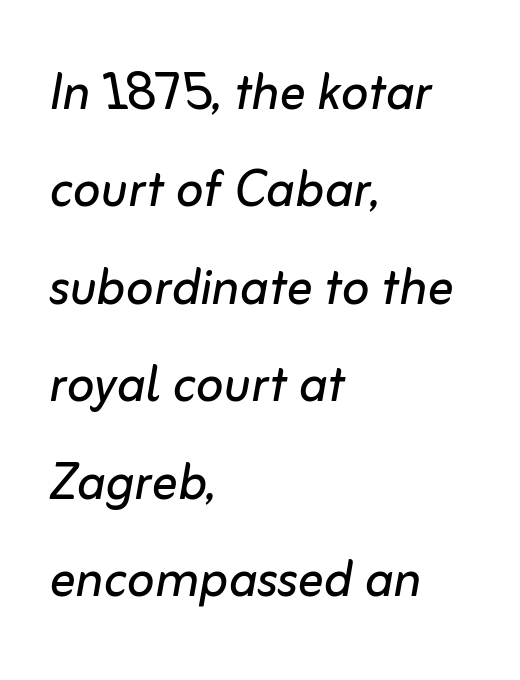
{"italic": "yes", "lean": "right", "slant_degrees": 10, "bold": "no", "weight": "regular", "width": "normal", "stroke_contrast": "low", "x_height": "medium", "monospaced": "no", "underline": "no", "align": "left", "line_spacing": "normal", "line_spacing_ratio": 1.5, "letter_spacing": "normal", "letter_spacing_em": 0.0, "glyph_px": 65}
